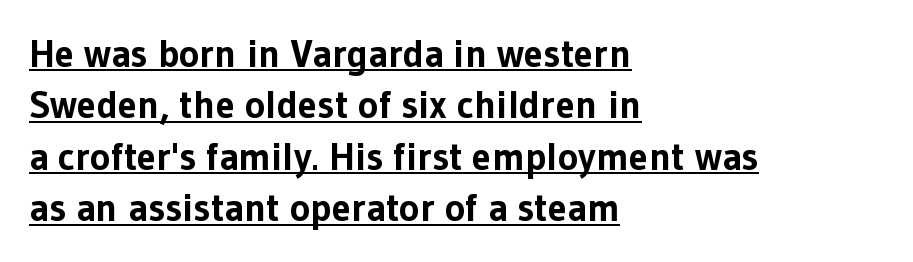
Here the designer chose a conventional face with non-uniform glyph widths. The letters are bold, with thick, heavy strokes. This sample uses an upright cut, with every glyph sitting square on the baseline. Caption: multi-line text, flush left, ragged right.
